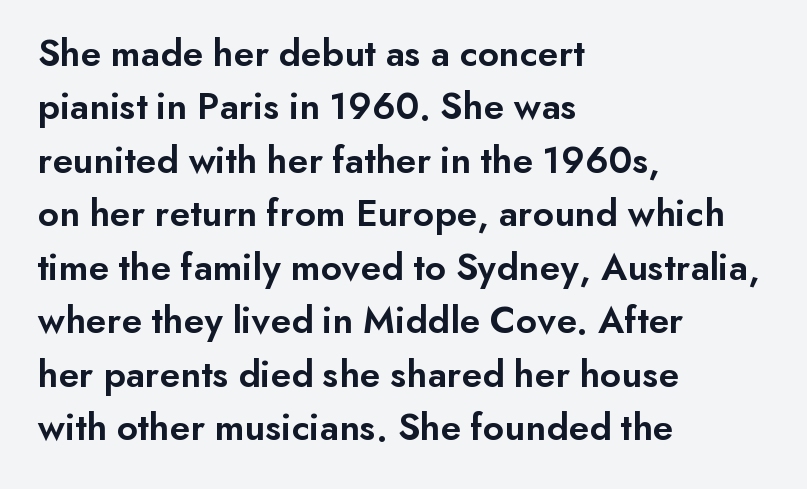
Q: Is the text bold? A: Semi-bold.
Q: Is the text italic (slanted)? A: No, it is upright.
Q: Is the typeface a serif or a sans-serif typeface? A: Sans-serif.
Q: Is the text underlined? A: No.
Q: How is the paragraph aligned? A: Left-aligned.
Q: Is the spacing between letters normal or unusually wide? A: Normal.
Q: Is the spacing between lines tight, normal or loose? A: Normal.
Q: Width (condensed, normal, or wide)? A: Normal.
Q: Stroke contrast? A: Low.
Q: x-height? A: Small.
Q: Monospaced? A: No.
